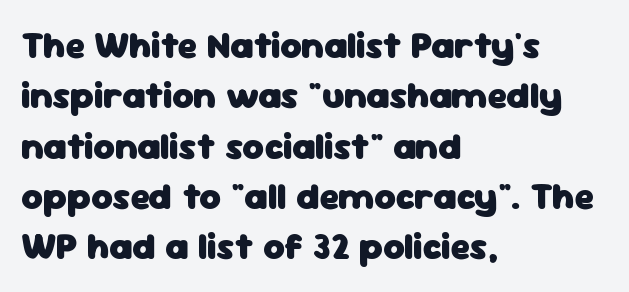
The image shows 37 px heavy sans-serif type, upright; set left-aligned, normal line spacing (1.36x), normal letter spacing, not underlined; low stroke contrast and a medium x-height.
